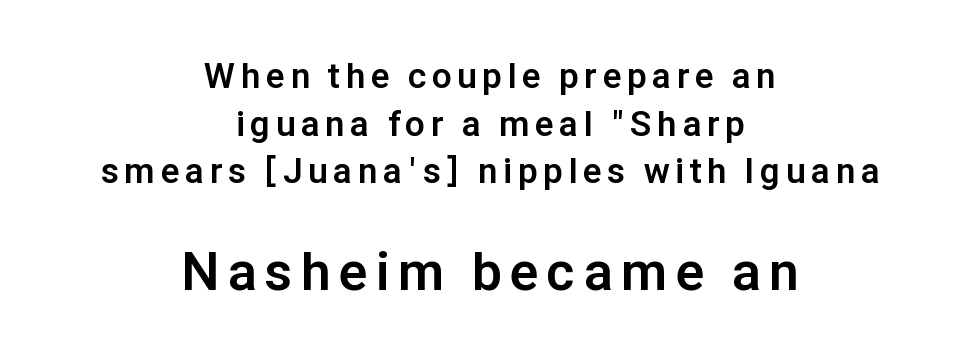
The image shows 53 px bold sans-serif type, upright; set centered, normal line spacing (1.36x), not underlined; the second (bottom) block is 1.51x larger; low stroke contrast and a medium x-height.
